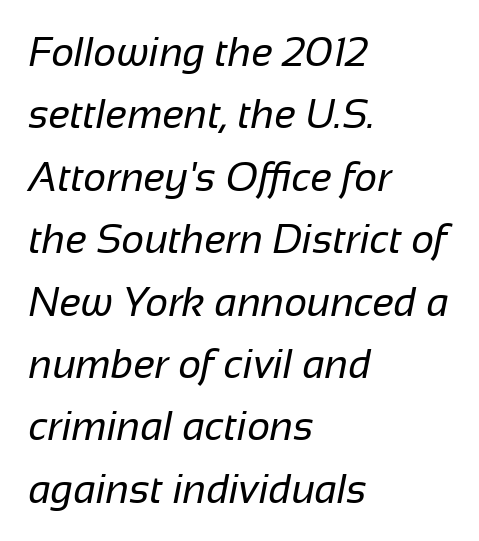
Q: Is the text bold? A: No.
Q: Is the typeface a serif or a sans-serif typeface? A: Sans-serif.
Q: Is the text underlined? A: No.
Q: How is the paragraph aligned? A: Left-aligned.
Q: Is the spacing between letters normal or unusually wide? A: Normal.
Q: Is the spacing between lines tight, normal or loose? A: Normal.
Q: Width (condensed, normal, or wide)? A: Normal.
Q: Stroke contrast? A: Low.
Q: x-height? A: Medium.
Q: Monospaced? A: No.
